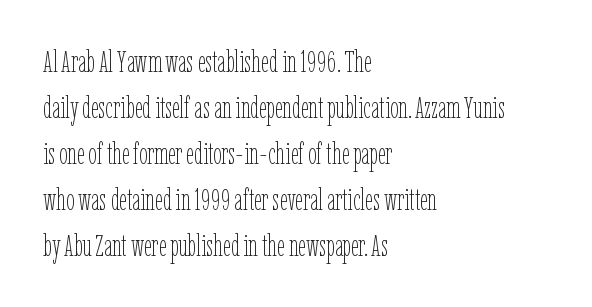
{"italic": "no", "bold": "no", "weight": "thin", "width": "condensed", "stroke_contrast": "low", "x_height": "medium", "monospaced": "no", "underline": "no", "align": "left", "line_spacing": "normal", "line_spacing_ratio": 1.53, "letter_spacing": "normal", "letter_spacing_em": 0.0, "glyph_px": 30}
